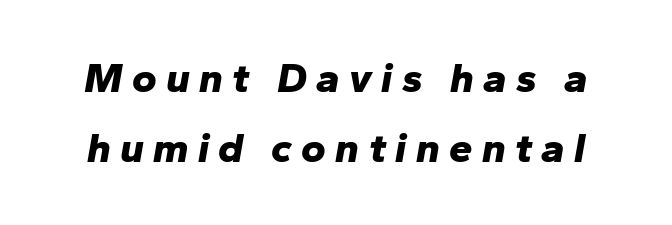
Letter spacing: wide. The rows are spaced the way most documents space them. The letters advance in unequal steps, a hallmark of proportional type. Beneath every word, the page is bare. Students, this is bold: see how much ink each stroke carries.
